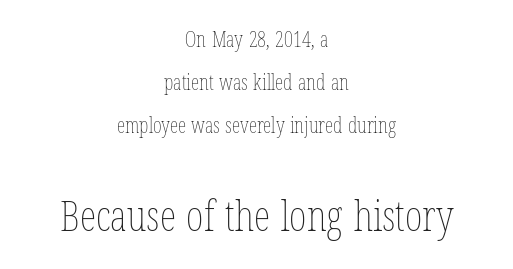
The compositor balanced each line on the midline. Is the stroke heavy? The answer is a plain regular-or-lighter. A typesetter would call this zero additional tracking. These two chunks differ in scale, with the bottom chunk taking the larger measure.
